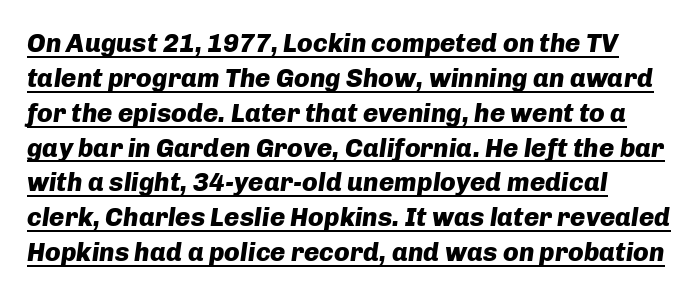
{"italic": "yes", "lean": "right", "slant_degrees": 8, "bold": "yes", "underline": "yes", "align": "left", "line_spacing": "normal", "line_spacing_ratio": 1.34, "letter_spacing": "normal", "letter_spacing_em": 0.0, "glyph_px": 26}
